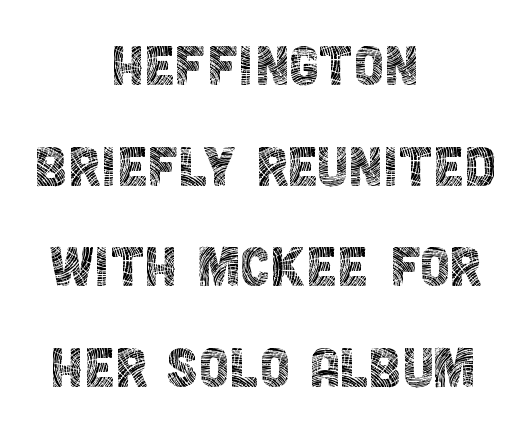
{"serif": "no", "italic": "no", "bold": "no", "weight": "thin", "width": "condensed", "x_height": "large", "monospaced": "no", "underline": "no", "align": "center", "line_spacing": "normal", "line_spacing_ratio": 1.46, "letter_spacing": "normal", "letter_spacing_em": 0.0, "glyph_px": 69}
